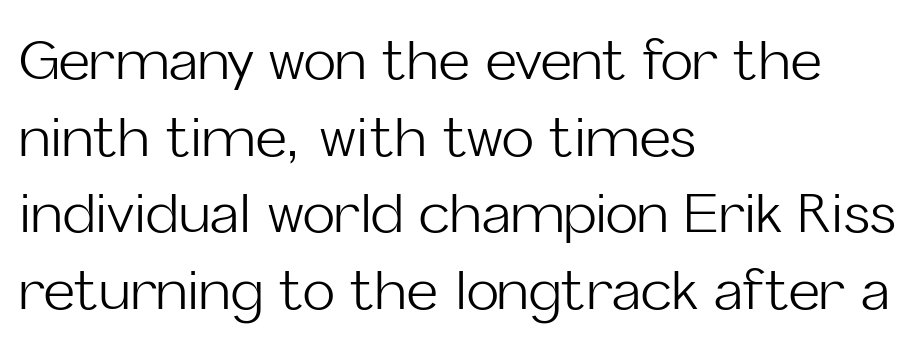
This sample keeps an unexceptional amount of space between lines. One-word summary of the alignment: left. Default kerning and tracking; the words read as compact shapes. Notice how the stems are strictly vertical — no italics here. Each letter's strokes conclude bluntly, with no projecting serifs.
